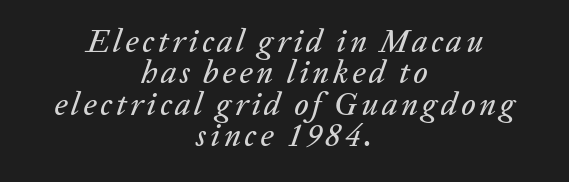
Q: Is the text italic (slanted)? A: Yes, it leans right by about 20 degrees.
Q: Is the text underlined? A: No.
Q: How is the paragraph aligned? A: Centered.
Q: Is the spacing between lines tight, normal or loose? A: Tight.
Q: Width (condensed, normal, or wide)? A: Normal.
Q: Stroke contrast? A: Low.
Q: x-height? A: Medium.
Q: Monospaced? A: No.
